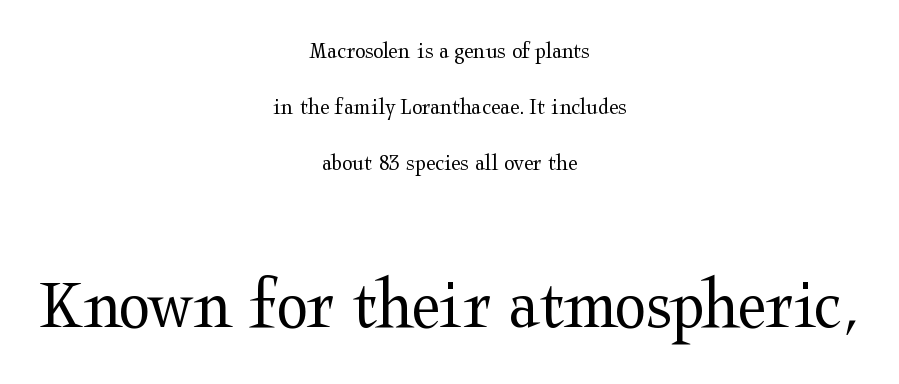
Looks like regular typesetting: each glyph gets only the width it needs. The text was rendered using a seriffed face with decorative stroke endings. Default kerning and tracking; the words read as compact shapes. If you folded the block vertically in half, each line would mirror itself in length. Vertical spacing — loose. Whoever set this made the second block the dominant, larger element.
